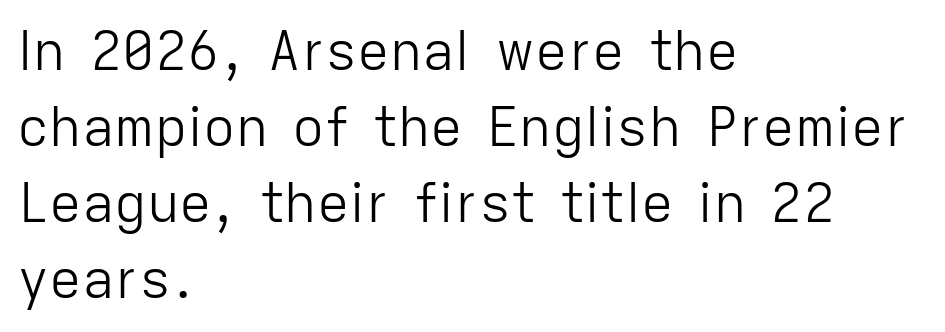
{"serif": "no", "italic": "no", "bold": "no", "weight": "light", "width": "normal", "stroke_contrast": "low", "x_height": "medium", "monospaced": "no", "underline": "no", "align": "left", "line_spacing": "normal", "line_spacing_ratio": 1.41, "letter_spacing": "normal", "letter_spacing_em": 0.0, "glyph_px": 54}
